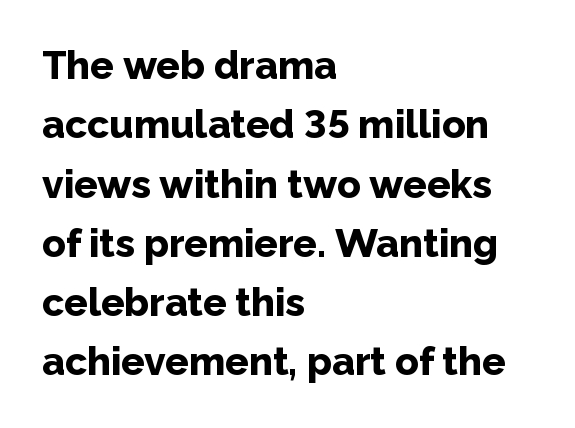
The image shows 39 px bold sans-serif type, upright; set left-aligned, normal line spacing (1.52x), normal letter spacing, not underlined; low stroke contrast and a medium x-height.
